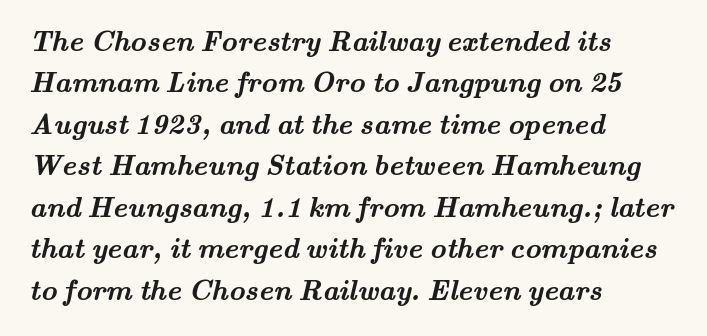
Q: Is the text bold? A: Yes.
Q: Is the typeface a serif or a sans-serif typeface? A: Serif.
Q: Is the text underlined? A: No.
Q: How is the paragraph aligned? A: Left-aligned.
Q: Is the spacing between letters normal or unusually wide? A: Normal.
Q: Is the spacing between lines tight, normal or loose? A: Normal.
Q: Width (condensed, normal, or wide)? A: Wide.
Q: Stroke contrast? A: Medium.
Q: x-height? A: Small.
Q: Monospaced? A: No.
